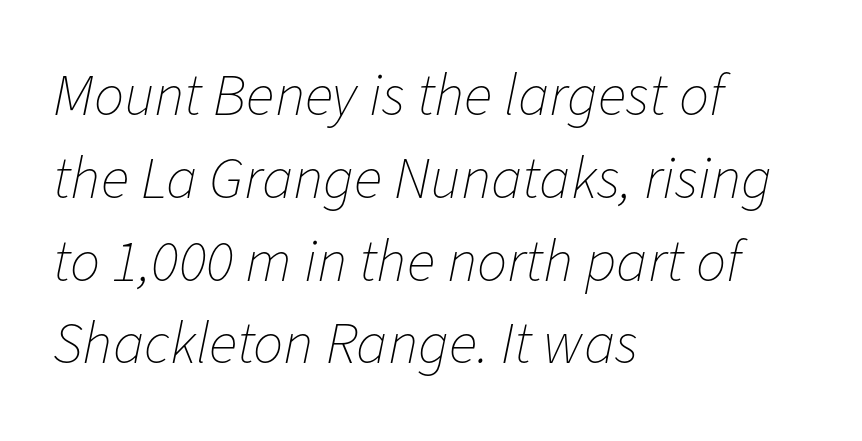
The passage shown is not underscored anywhere. Each letter keeps its own natural width here, so spacing adapts to shape. The whole block is typeset with a tilt. This sample uses plain, unmodified letter spacing.
